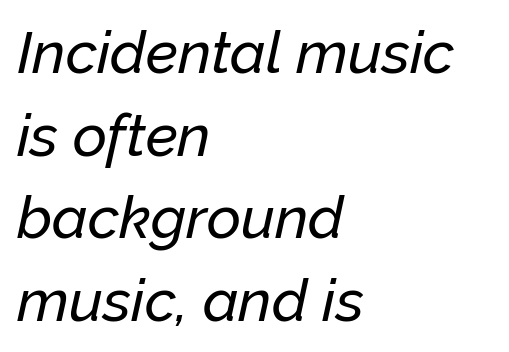
{"italic": "yes", "lean": "right", "slant_degrees": 12, "width": "normal", "stroke_contrast": "low", "x_height": "medium", "monospaced": "no", "underline": "no", "align": "left", "line_spacing": "normal", "line_spacing_ratio": 1.4, "letter_spacing": "normal", "letter_spacing_em": 0.0, "glyph_px": 59}
